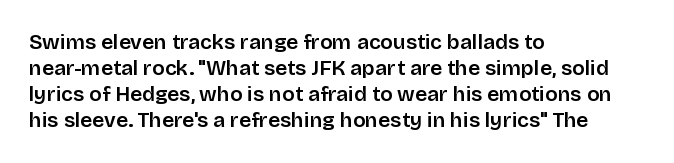
{"italic": "no", "underline": "no", "align": "left", "line_spacing_ratio": 1.24, "letter_spacing": "normal", "letter_spacing_em": 0.0, "glyph_px": 21}
